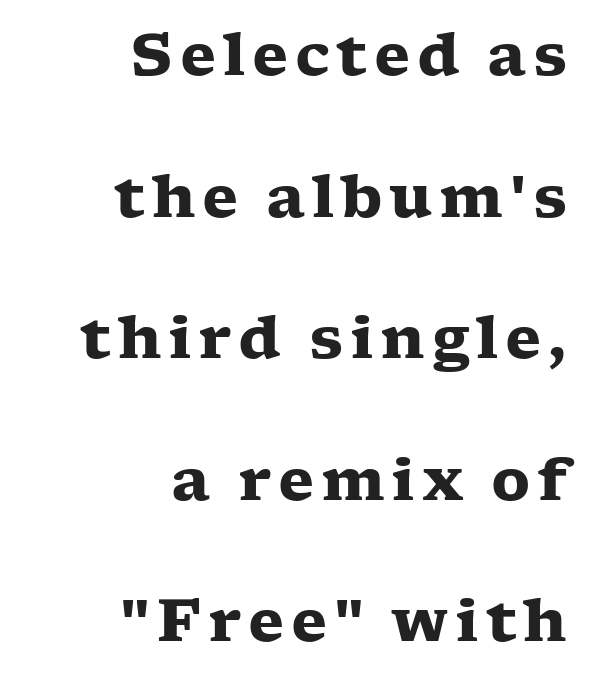
Does the lettering tilt? It doesn't — this is upright. Loosely led — the rows are spread out. This sample has the flowing, uneven cadence of proportional lettering. Teacher's note: observe the even right margin — that is flush-right alignment. Set as a true bold cut, around the 700 mark. Observe the serifs anchoring each vertical stroke in this sample.
